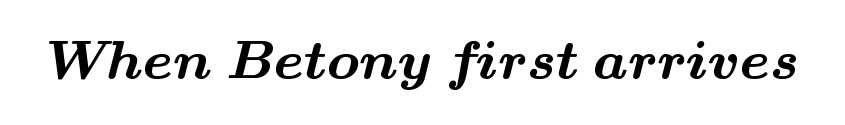
The sample has been set heavy, in full bold. The strip under each line holds only bare page. Here the designer chose a conventional face with non-uniform glyph widths. Compared with typical body copy, the letter spacing here is the same.
